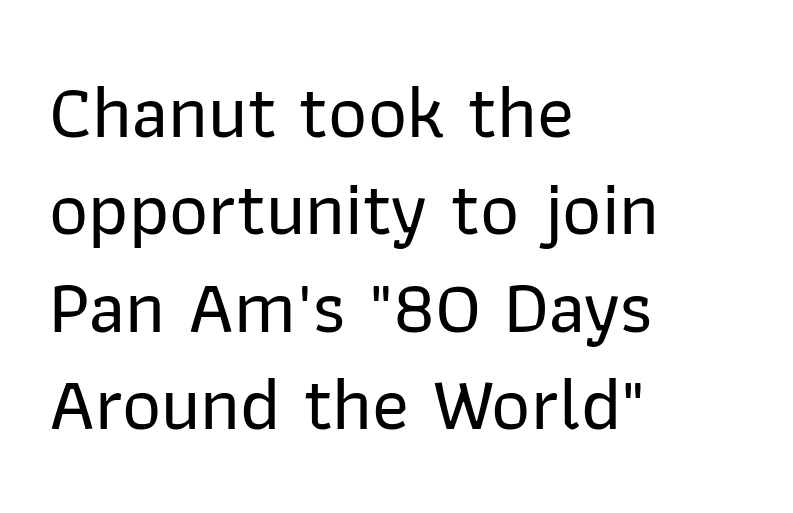
These lines are composed in type without serifs. The letters sit at their default tracking, neither squeezed nor spread. Posture: vertical. The face used here is proportionally spaced, like ordinary book or web type. The paragraph has a hard left edge and a soft right edge. The rendering uses a moderate line-height, typical for paragraphs.
